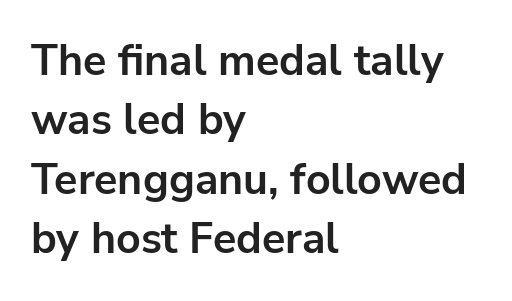
The image shows 43 px bold sans-serif type, upright; set left-aligned, normal line spacing (1.38x), normal letter spacing, not underlined; low stroke contrast and a medium x-height.
